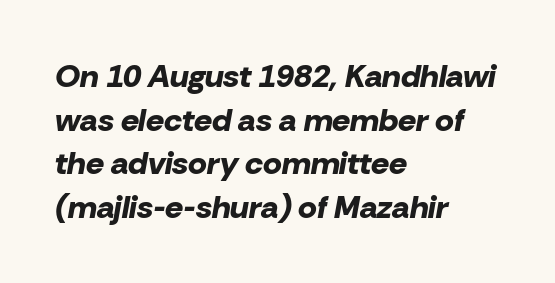
Q: Is the text bold? A: Yes.
Q: Is the text italic (slanted)? A: Yes, it leans right by about 10 degrees.
Q: Is the text underlined? A: No.
Q: How is the paragraph aligned? A: Left-aligned.
Q: Is the spacing between letters normal or unusually wide? A: Normal.
Q: Is the spacing between lines tight, normal or loose? A: Normal.
Q: Width (condensed, normal, or wide)? A: Normal.
Q: Stroke contrast? A: Low.
Q: x-height? A: Medium.
Q: Monospaced? A: No.
